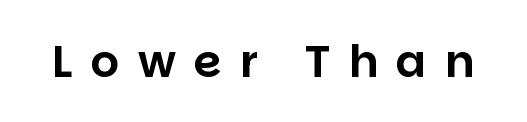
{"serif": "no", "italic": "no", "width": "normal", "stroke_contrast": "low", "x_height": "large", "monospaced": "no", "underline": "no", "letter_spacing": "wide", "letter_spacing_em": 0.4, "glyph_px": 45}
